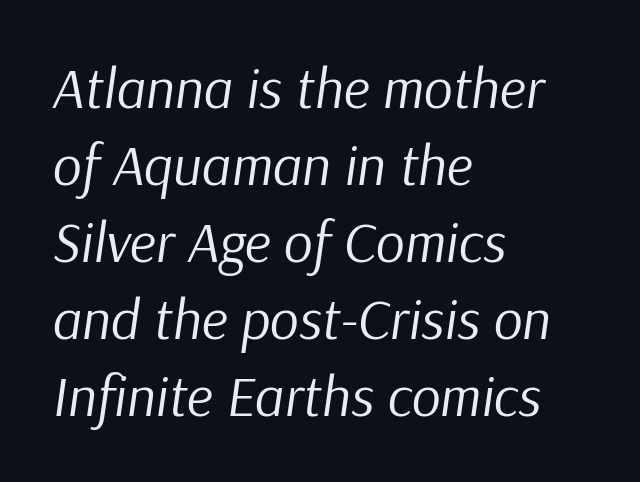
The image shows 57 px regular-weight type, italic (leaning right); set left-aligned, normal line spacing (1.35x), normal letter spacing, not underlined; low stroke contrast and a medium x-height.
